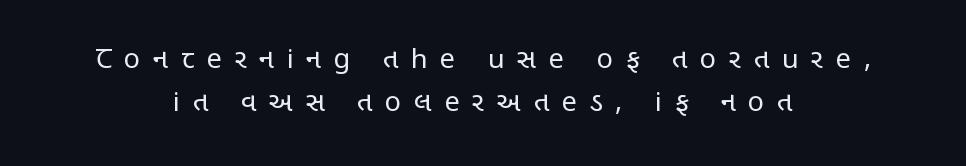
Q: Is the text bold? A: No.
Q: Is the text italic (slanted)? A: No, it is upright.
Q: Is the text underlined? A: No.
Q: How is the paragraph aligned? A: Centered.
Q: Is the spacing between letters normal or unusually wide? A: Unusually wide.
Q: Is the spacing between lines tight, normal or loose? A: Normal.
